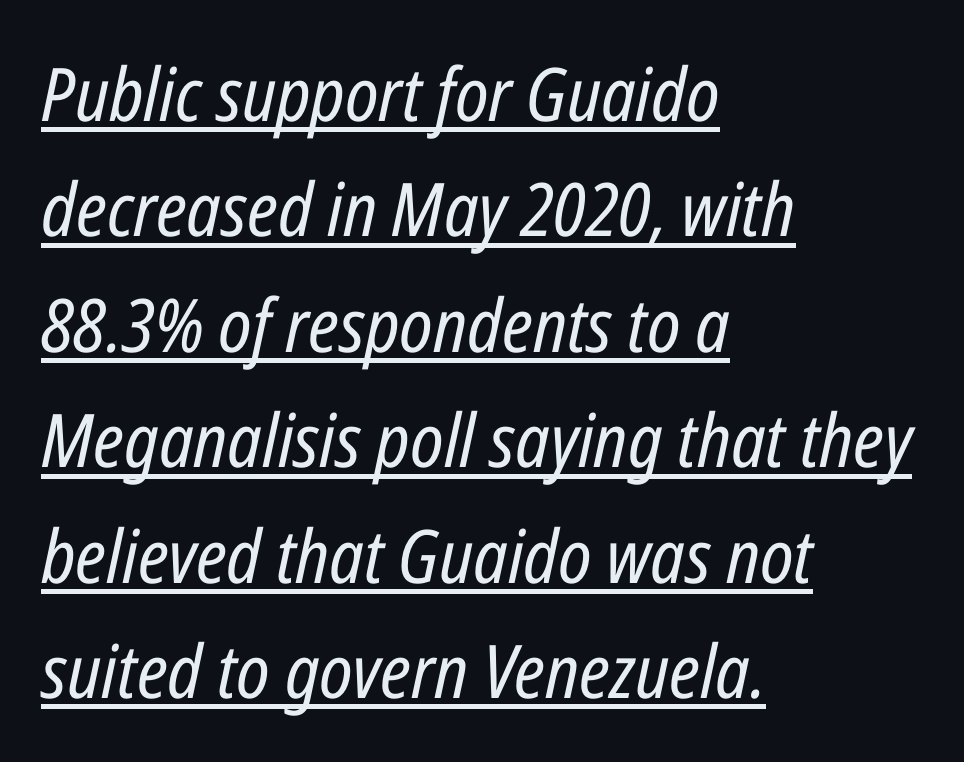
Q: Is the text bold? A: No.
Q: Is the text italic (slanted)? A: Yes, it leans right by about 12 degrees.
Q: Is the text underlined? A: Yes.
Q: How is the paragraph aligned? A: Left-aligned.
Q: Is the spacing between letters normal or unusually wide? A: Normal.
Q: Is the spacing between lines tight, normal or loose? A: Normal.
Q: Width (condensed, normal, or wide)? A: Condensed.
Q: Stroke contrast? A: Low.
Q: x-height? A: Medium.
Q: Monospaced? A: No.
